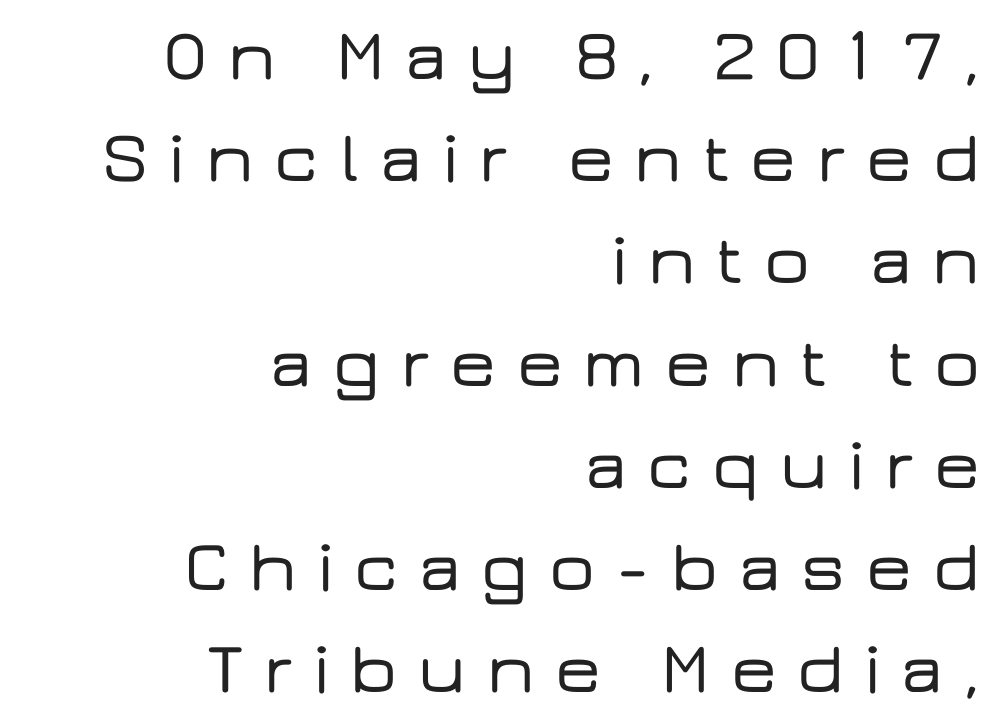
The image shows 72 px wide sans-serif type, upright; set right-aligned, normal line spacing (1.42x), unusually wide letter spacing (+0.29 em), not underlined; low stroke contrast and a medium x-height.
